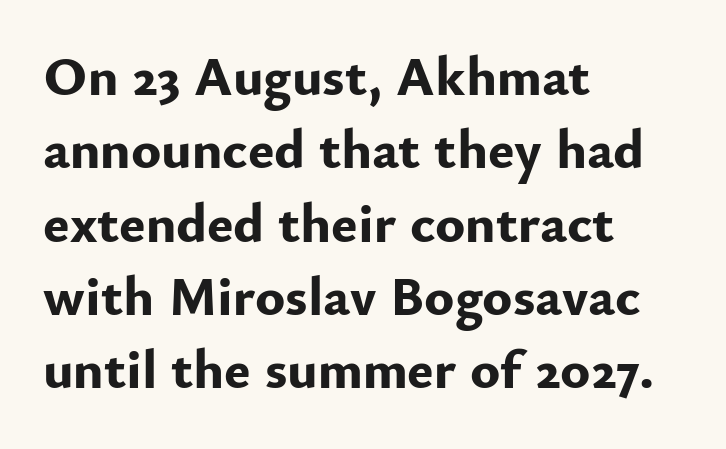
Is the letter spacing exaggerated? No — it looks like the ordinary default. Style check: upright. The lines are quadded left. Is this a fixed-width face? No — the glyphs have proportional, varying widths. Each glyph is drawn with heavy, bold strokes. Type without underlining.
